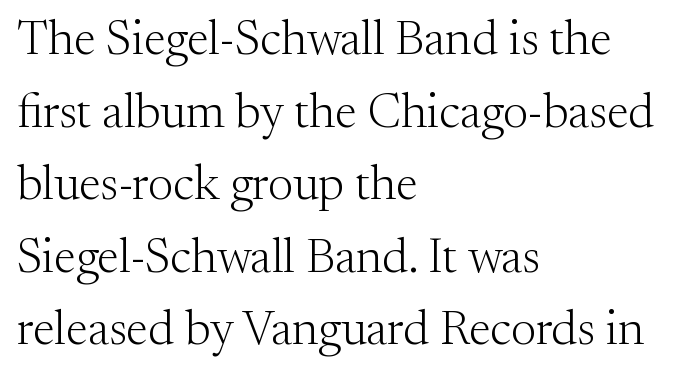
{"serif": "yes", "italic": "no", "bold": "no", "weight": "light", "width": "normal", "stroke_contrast": "medium", "x_height": "small", "monospaced": "no", "underline": "no", "align": "left", "line_spacing": "normal", "line_spacing_ratio": 1.48, "letter_spacing": "normal", "letter_spacing_em": 0.0, "glyph_px": 49}
